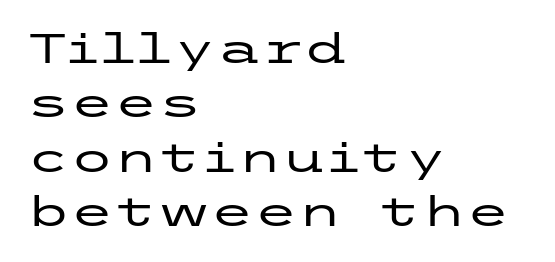
{"serif": "no", "italic": "no", "width": "wide", "stroke_contrast": "low", "x_height": "medium", "underline": "no", "align": "left", "line_spacing": "normal", "line_spacing_ratio": 1.36, "letter_spacing": "normal", "letter_spacing_em": 0.0, "glyph_px": 40}
